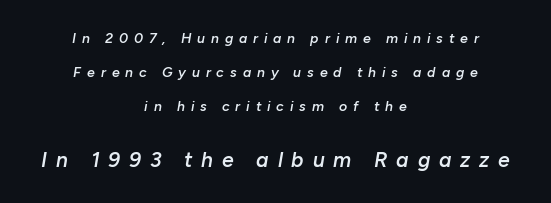
Between one letter and the next there's a generous, obvious gap. Block two is the big one; block one sits smaller above it. Would a proofreader flag this as italicized? Yes. Check under the words: just untouched page. Summary of weight: moderately heavy, a semibold.
